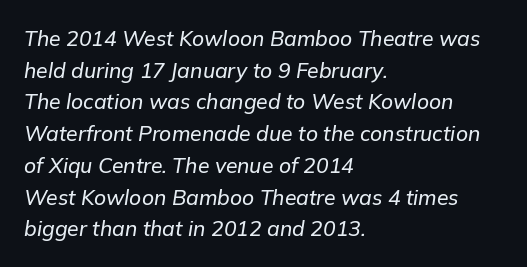
The image shows 21 px text type, italic (leaning right); set left-aligned, normal line spacing (1.51x), normal letter spacing, not underlined.
